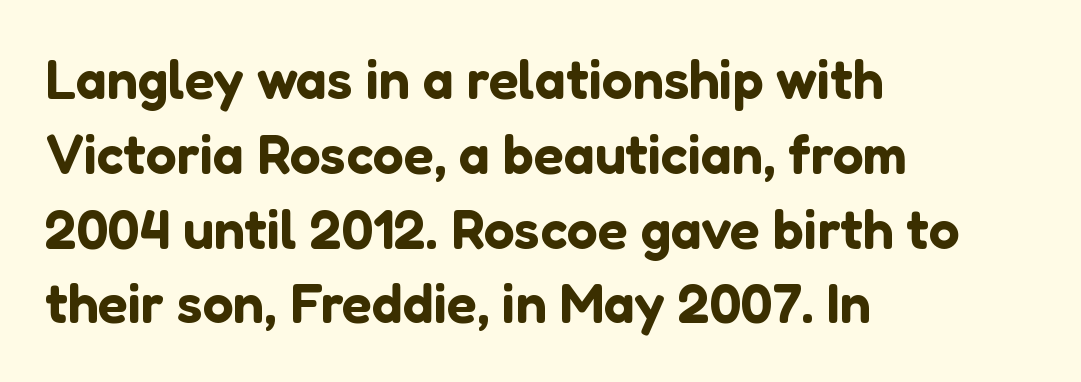
This block has exactly the height ordinary leading produces. Note: no serifs on the glyphs. All the whitespace from short lines collects on the right. Compared with typical body copy, the letter spacing here is the same. Is there any slant? The stems are plumb. Is this a fixed-width face? No — the glyphs have proportional, varying widths.
